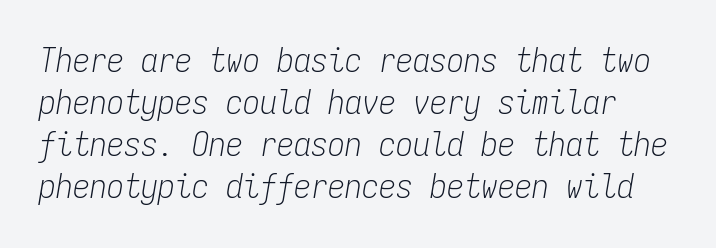
{"italic": "yes", "lean": "right", "slant_degrees": 9, "bold": "no", "weight": "light", "width": "condensed", "stroke_contrast": "low", "x_height": "medium", "monospaced": "yes", "underline": "no", "line_spacing_ratio": 1.24, "letter_spacing": "normal", "letter_spacing_em": 0.0, "glyph_px": 34}
